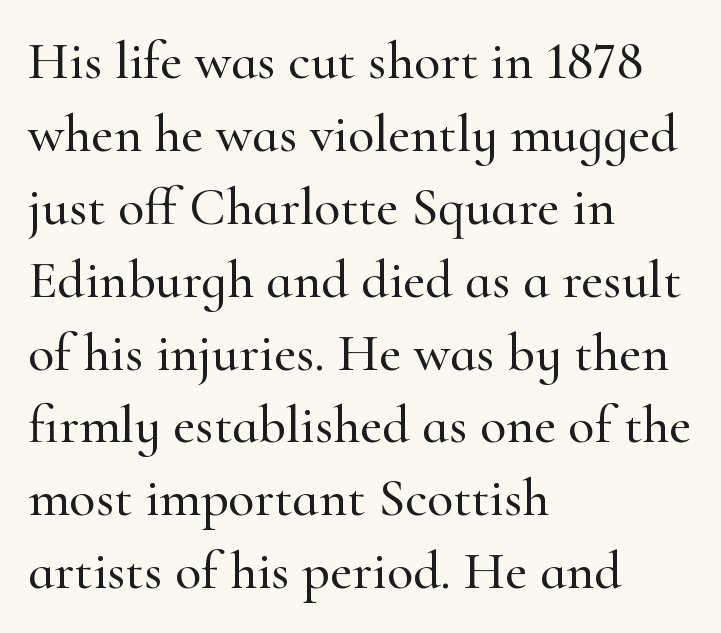
The image shows 54 px serif type, upright; set left-aligned, normal line spacing (1.35x), normal letter spacing, not underlined; high stroke contrast and a small x-height.
